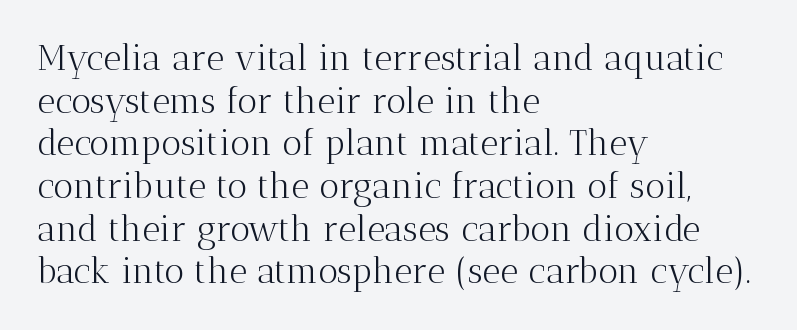
Q: Is the text bold? A: No.
Q: Is the text italic (slanted)? A: No, it is upright.
Q: Is the typeface a serif or a sans-serif typeface? A: Serif.
Q: Is the text underlined? A: No.
Q: How is the paragraph aligned? A: Left-aligned.
Q: Is the spacing between letters normal or unusually wide? A: Normal.
Q: Width (condensed, normal, or wide)? A: Normal.
Q: Stroke contrast? A: Medium.
Q: x-height? A: Medium.
Q: Monospaced? A: No.
